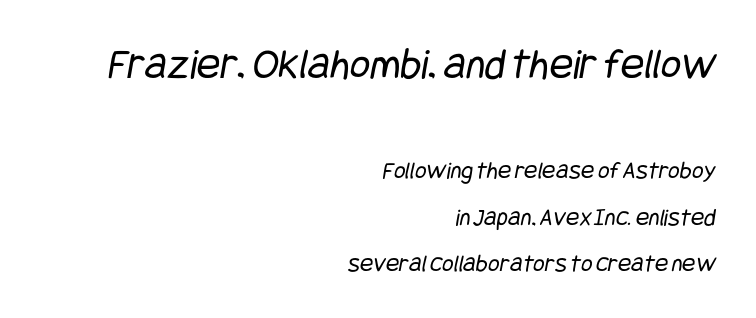
The image shows 44 px regular-weight, condensed sans-serif type; set right-aligned, line spacing 1.86x, normal letter spacing, not underlined; the first (top) block is 1.76x larger; low stroke contrast and a large x-height.
